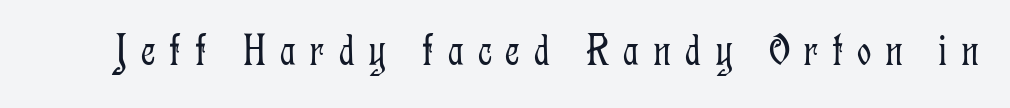
{"serif": "yes", "italic": "no", "bold": "no", "weight": "light", "width": "condensed", "stroke_contrast": "low", "x_height": "medium", "monospaced": "no", "underline": "no", "letter_spacing": "wide", "letter_spacing_em": 0.3, "glyph_px": 45}
